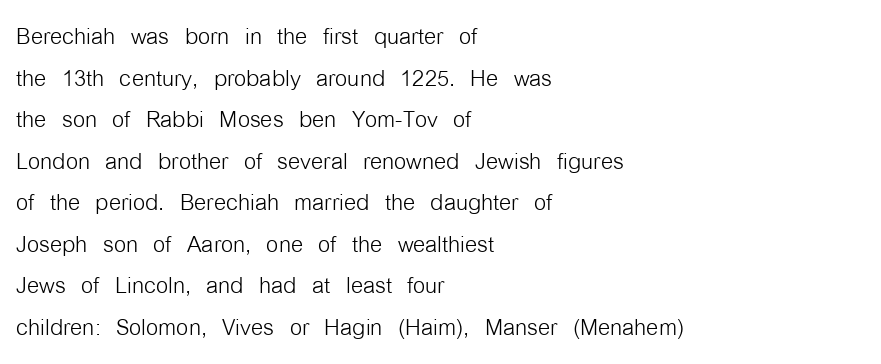
Q: Is the text bold? A: No.
Q: Is the text italic (slanted)? A: No, it is upright.
Q: Is the typeface a serif or a sans-serif typeface? A: Sans-serif.
Q: Is the text underlined? A: No.
Q: How is the paragraph aligned? A: Left-aligned.
Q: Is the spacing between letters normal or unusually wide? A: Normal.
Q: Is the spacing between lines tight, normal or loose? A: Normal.
Q: Width (condensed, normal, or wide)? A: Condensed.
Q: Stroke contrast? A: Low.
Q: x-height? A: Medium.
Q: Monospaced? A: No.
